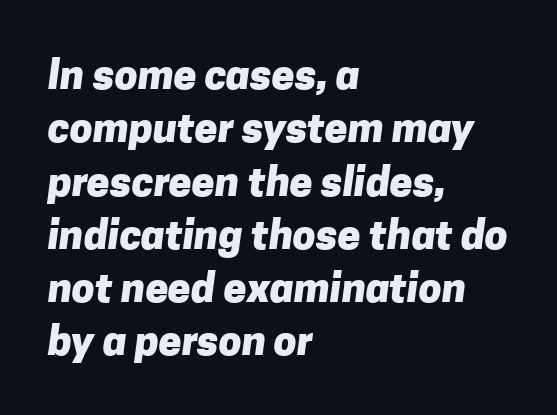
Q: Is the text bold? A: Yes.
Q: Is the typeface a serif or a sans-serif typeface? A: Sans-serif.
Q: Is the text underlined? A: No.
Q: How is the paragraph aligned? A: Left-aligned.
Q: Is the spacing between letters normal or unusually wide? A: Normal.
Q: Is the spacing between lines tight, normal or loose? A: Normal.
Q: Width (condensed, normal, or wide)? A: Normal.
Q: Stroke contrast? A: Low.
Q: x-height? A: Medium.
Q: Monospaced? A: No.
